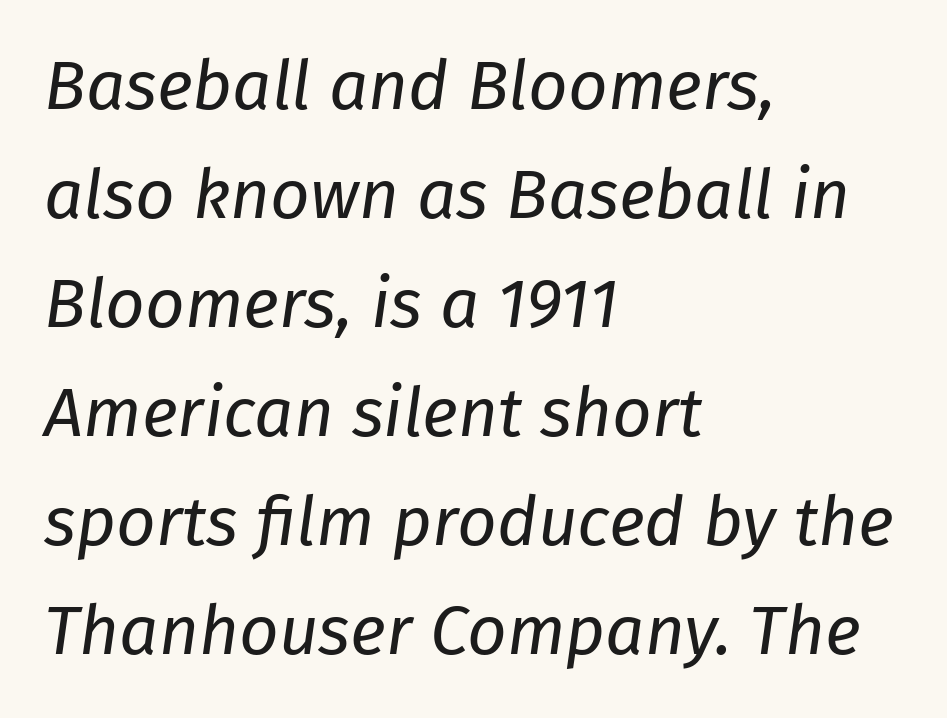
Slant detected: the letters are inclined. Proportional: the letters do not fall into vertical columns. Caption: standard tracking, unaltered. The block of text has a typical density, with ordinary space between rows.
